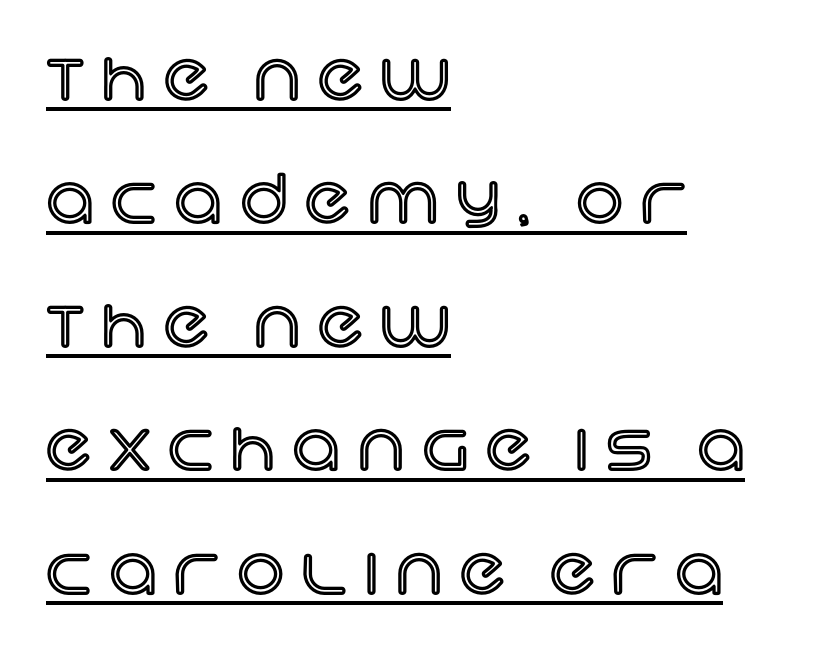
Quick note: not italic, upright. The letters advance in unequal steps, a hallmark of proportional type. The rendered words wear a rule along their underside. The tracking jumps out immediately: characters are airy and widely separated.
